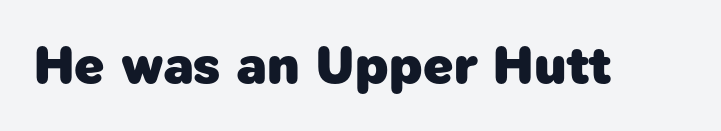
The glyphs are unaccompanied by any horizontal stroke below them. Compared with an ordinary text face, these strokes are far heavier — a full bold. Looks like regular typesetting: each glyph gets only the width it needs. The passage shown is typeset with a sans-serif family.
